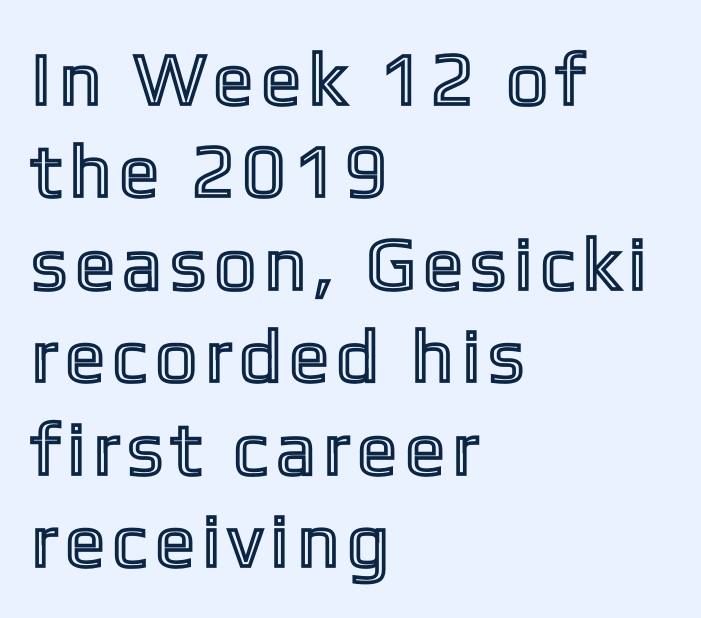
{"italic": "no", "width": "condensed", "x_height": "medium", "monospaced": "no", "underline": "no", "align": "left", "line_spacing": "normal", "line_spacing_ratio": 1.25, "glyph_px": 74}
